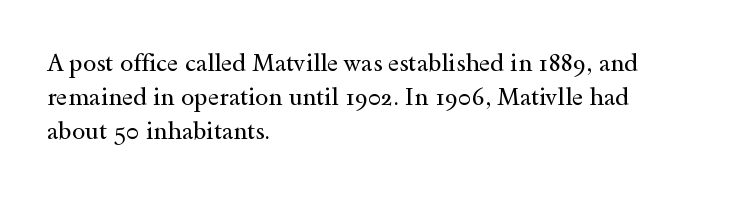
Q: Is the text bold? A: No.
Q: Is the text italic (slanted)? A: No, it is upright.
Q: Is the text underlined? A: No.
Q: How is the paragraph aligned? A: Left-aligned.
Q: Is the spacing between letters normal or unusually wide? A: Normal.
Q: Is the spacing between lines tight, normal or loose? A: Normal.
